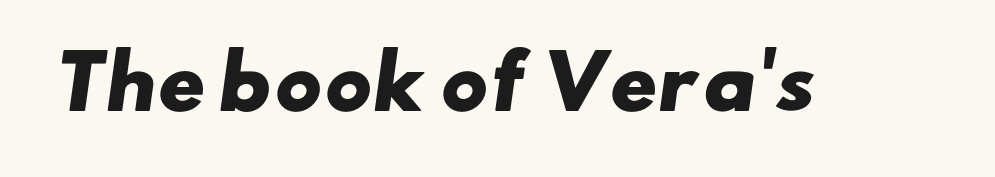
{"serif": "no", "bold": "yes", "weight": "heavy", "width": "wide", "stroke_contrast": "low", "x_height": "small", "monospaced": "no", "underline": "no", "letter_spacing": "normal", "letter_spacing_em": 0.0, "glyph_px": 72}
